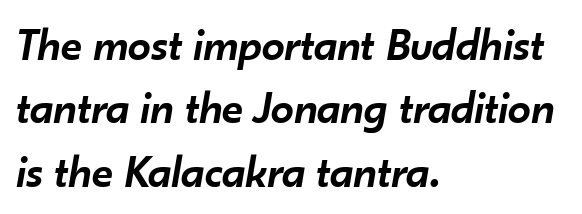
The glyphs are unaccompanied by any horizontal stroke below them. Is this a fixed-width face? No — the glyphs have proportional, varying widths. In terms of leading, this rendering sits right in the middle. These lines keep a tight, regular rhythm from letter to letter.
